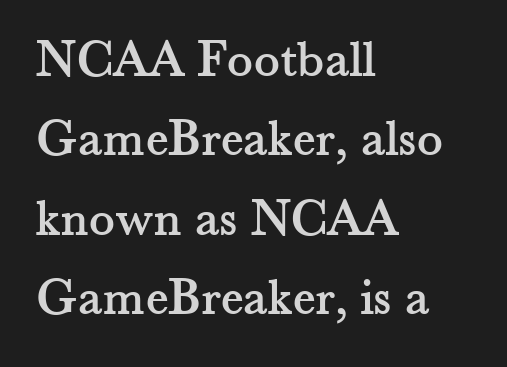
{"serif": "yes", "italic": "no", "width": "normal", "stroke_contrast": "medium", "x_height": "small", "monospaced": "no", "underline": "no", "align": "left", "line_spacing": "normal", "line_spacing_ratio": 1.47, "letter_spacing": "normal", "letter_spacing_em": 0.0, "glyph_px": 54}
